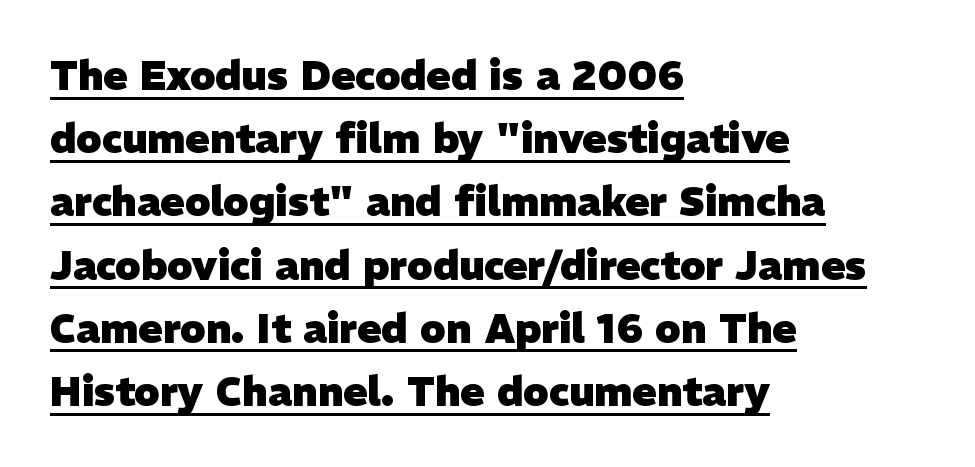
Line spacing here is normal. Proportional: the letters do not fall into vertical columns. Typographic density is high because the face is bold. This rendering employs a face without finishing strokes, i.e., a sans-serif.
